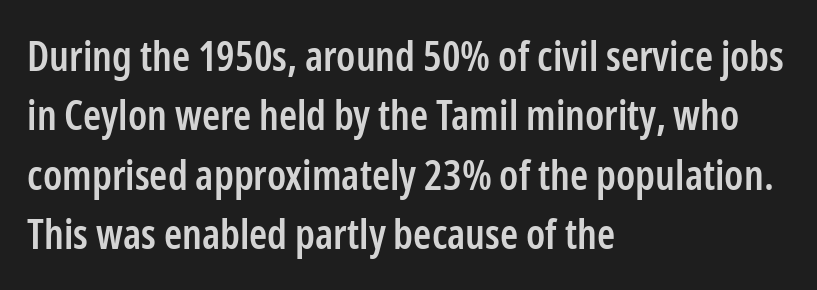
The strip under each line holds only bare page. The lines sit at an ordinary, default distance from one another. The axis of the letterforms is exactly vertical. The line texture is even and compact thanks to regular tracking.
